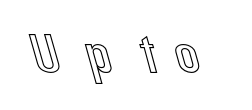
{"width": "normal", "x_height": "medium", "monospaced": "no", "underline": "no", "glyph_px": 57}
